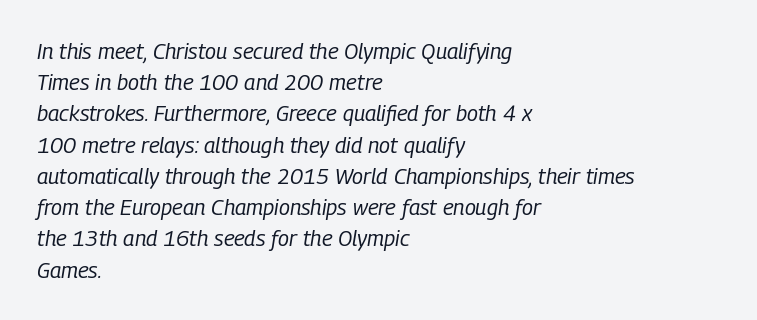
The image shows 22 px text type, italic (leaning right); set left-aligned, normal line spacing (1.42x), normal letter spacing, not underlined.
